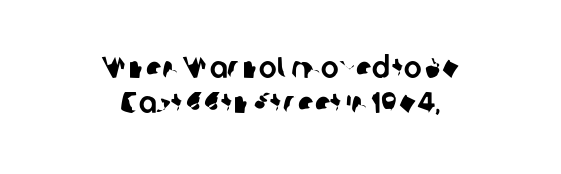
The image shows 30 px sans-serif type; set centered, line spacing 1.16x, normal letter spacing, not underlined; low stroke contrast and a medium x-height.
